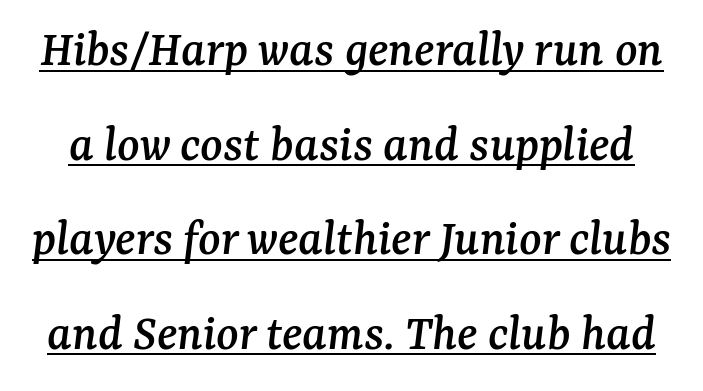
The image shows 52 px serif type, italic (leaning right); set line spacing 1.82x, normal letter spacing, underlined; medium stroke contrast and a medium x-height.
